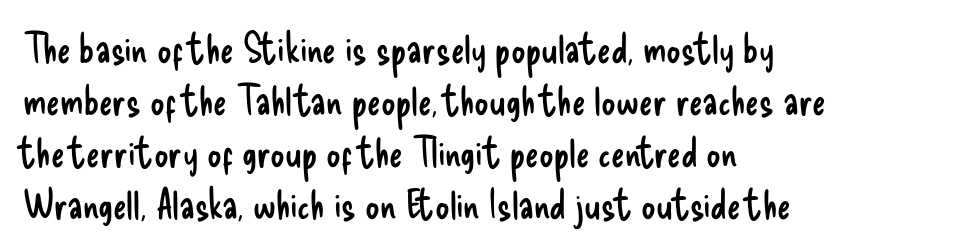
The image shows 40 px regular-weight, condensed sans-serif type, upright; set left-aligned, normal line spacing (1.3x), normal letter spacing, not underlined; low stroke contrast and a small x-height.
